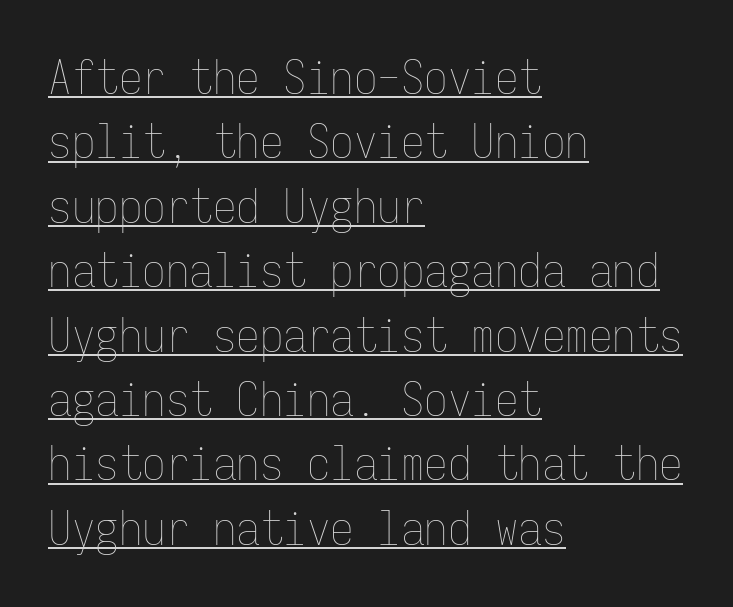
{"italic": "no", "bold": "no", "weight": "thin", "width": "condensed", "stroke_contrast": "low", "x_height": "medium", "monospaced": "yes", "underline": "yes", "align": "left", "line_spacing": "normal", "line_spacing_ratio": 1.37, "letter_spacing": "normal", "letter_spacing_em": 0.0, "glyph_px": 47}
